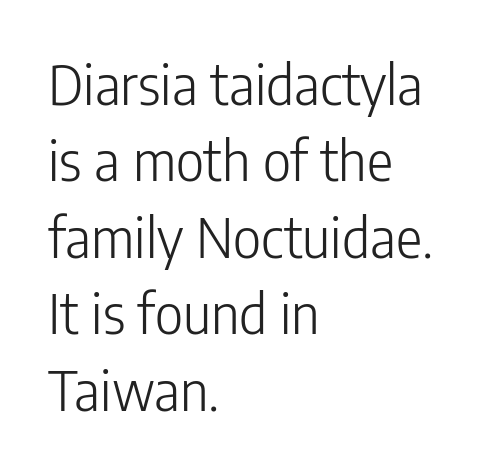
{"serif": "no", "italic": "no", "bold": "no", "weight": "light", "width": "condensed", "stroke_contrast": "low", "x_height": "medium", "monospaced": "no", "underline": "no", "align": "left", "line_spacing": "normal", "line_spacing_ratio": 1.39, "letter_spacing": "normal", "letter_spacing_em": 0.0, "glyph_px": 55}
